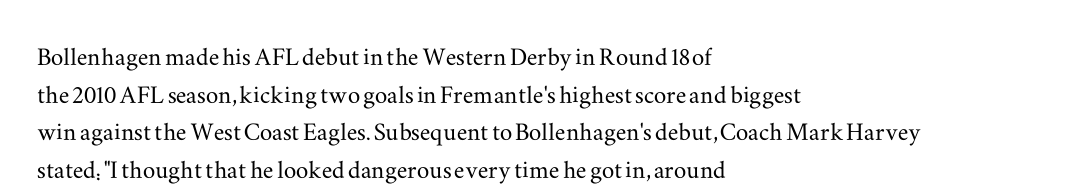
The image shows 31 px wide serif type, upright; set left-aligned, line spacing 1.21x, normal letter spacing, not underlined; medium stroke contrast and a small x-height.
